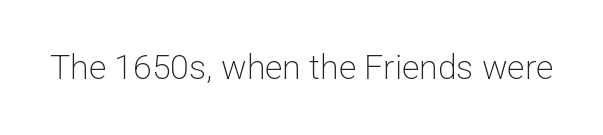
The image shows 34 px light sans-serif type, upright; set normal letter spacing, not underlined; low stroke contrast and a medium x-height.
